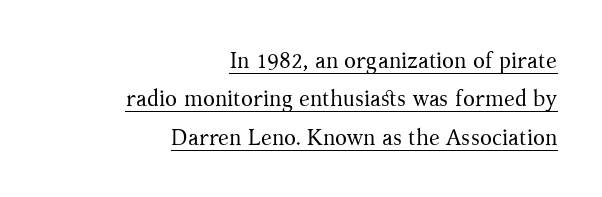
Q: Is the text bold? A: No.
Q: Is the text italic (slanted)? A: No, it is upright.
Q: Is the text underlined? A: Yes.
Q: How is the paragraph aligned? A: Right-aligned.
Q: Is the spacing between letters normal or unusually wide? A: Normal.
